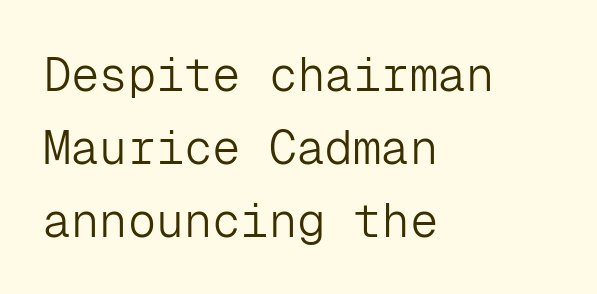
{"serif": "no", "italic": "no", "bold": "no", "weight": "light", "width": "normal", "stroke_contrast": "low", "x_height": "medium", "monospaced": "yes", "underline": "no", "align": "left", "line_spacing": "normal", "line_spacing_ratio": 1.55, "letter_spacing": "normal", "letter_spacing_em": 0.0, "glyph_px": 47}
